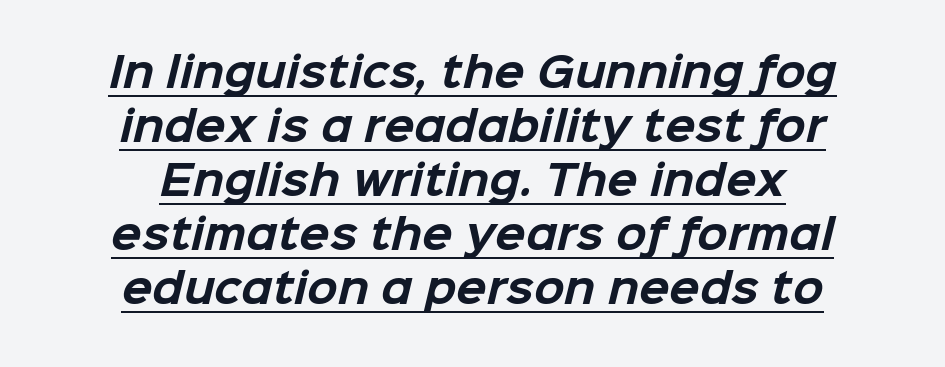
Q: Is the text bold? A: Yes.
Q: Is the typeface a serif or a sans-serif typeface? A: Sans-serif.
Q: Is the text underlined? A: Yes.
Q: How is the paragraph aligned? A: Centered.
Q: Is the spacing between letters normal or unusually wide? A: Normal.
Q: Is the spacing between lines tight, normal or loose? A: Normal.
Q: Width (condensed, normal, or wide)? A: Normal.
Q: Stroke contrast? A: Low.
Q: x-height? A: Medium.
Q: Monospaced? A: No.
